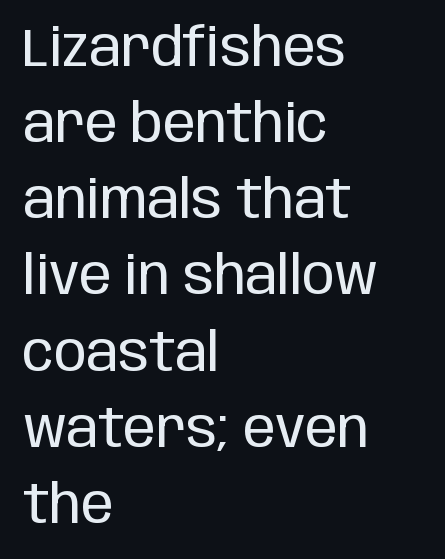
Regarding leading, the lines here are spaced in the standard way. Proportional: the letters do not fall into vertical columns. Glyph-to-glyph distance matches everyday printed text. This sample uses an upright cut, with every glyph sitting square on the baseline. Heft: none added — not bold.
